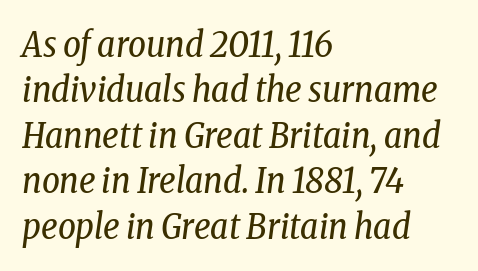
Q: Is the text bold? A: No.
Q: Is the text italic (slanted)? A: Yes, it leans right by about 8 degrees.
Q: Is the typeface a serif or a sans-serif typeface? A: Serif.
Q: Is the text underlined? A: No.
Q: How is the paragraph aligned? A: Left-aligned.
Q: Is the spacing between letters normal or unusually wide? A: Normal.
Q: Is the spacing between lines tight, normal or loose? A: Normal.
Q: Width (condensed, normal, or wide)? A: Condensed.
Q: Stroke contrast? A: Low.
Q: x-height? A: Medium.
Q: Monospaced? A: No.
